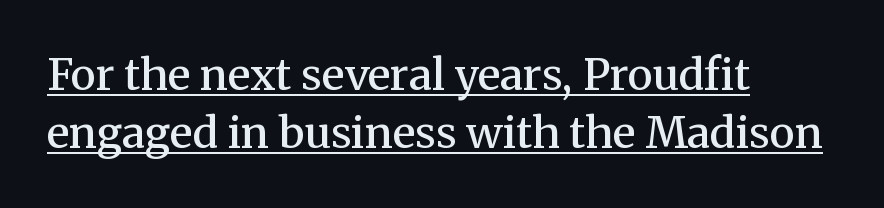
The image shows 43 px semibold serif type, upright; set left-aligned, normal line spacing (1.35x), normal letter spacing, underlined; medium stroke contrast and a medium x-height.
